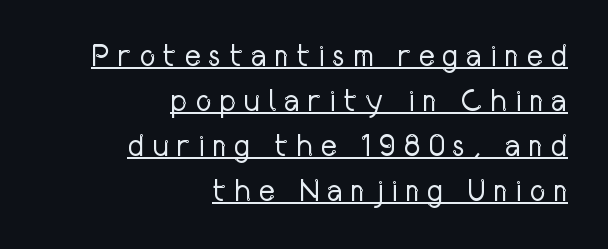
How would I describe the line gaps? Plain and ordinary. Does extra space separate the letters? Yes, quite a lot of it. Ordinary non-slanted type is in use. Compared with a flush-left layout, this one pins lines to the opposite, right side. The type family on display is of the sans-serif kind. Compared with a typical body face, this is equally light or lighter still.
